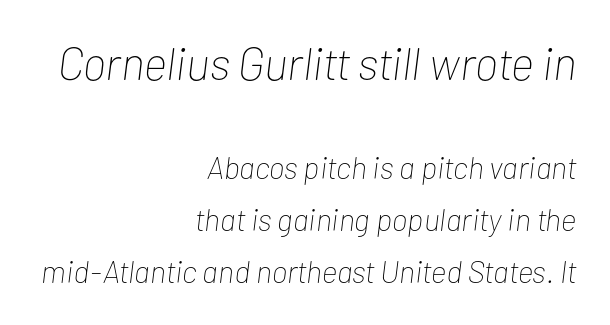
These lines sit exactly where default settings would place them. The zone under the glyphs is completely vacant. Do the characters align in a grid? No, the font is proportional. The rendering keeps characters at their native spacing. A flush-right, rag-left setting is used for this passage.
